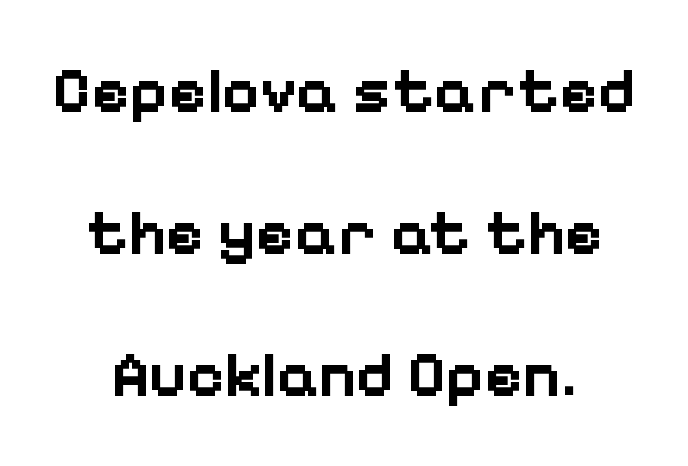
{"serif": "no", "italic": "no", "bold": "yes", "weight": "bold", "width": "normal", "stroke_contrast": "low", "x_height": "medium", "monospaced": "no", "underline": "no", "align": "center", "line_spacing": "loose", "line_spacing_ratio": 2.22, "letter_spacing": "normal", "letter_spacing_em": 0.0, "glyph_px": 64}
